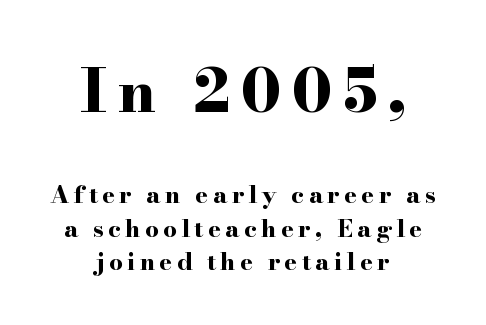
Thick stems and heavy bowls — unmistakably bold. The face used here is proportionally spaced, like ordinary book or web type. The letters stand upright; this is a roman face. The words here are not underlined. Yep, those are serifs on the letters.
